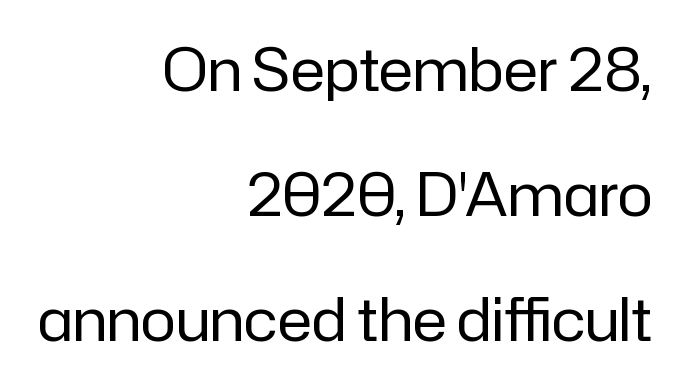
{"serif": "no", "italic": "no", "bold": "no", "weight": "regular", "width": "normal", "stroke_contrast": "low", "x_height": "medium", "monospaced": "no", "underline": "no", "align": "right", "line_spacing": "loose", "line_spacing_ratio": 2.12, "letter_spacing": "normal", "letter_spacing_em": 0.0, "glyph_px": 59}
